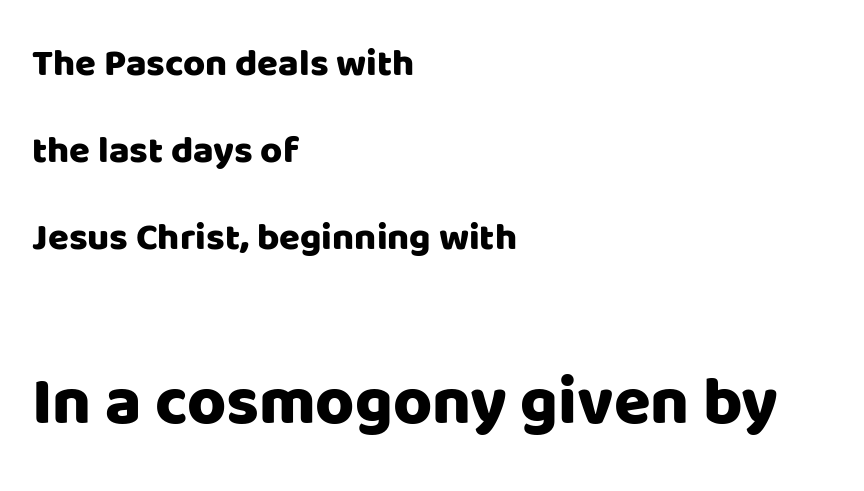
Q: Is the text italic (slanted)? A: No, it is upright.
Q: Is the typeface a serif or a sans-serif typeface? A: Sans-serif.
Q: Is the text underlined? A: No.
Q: How is the paragraph aligned? A: Left-aligned.
Q: Is the spacing between letters normal or unusually wide? A: Normal.
Q: Is the spacing between lines tight, normal or loose? A: Loose.
Q: Which block of text is set in a larger size, the first (top) or the second (bottom)? A: The second (bottom) one.
Q: Width (condensed, normal, or wide)? A: Normal.
Q: Stroke contrast? A: Low.
Q: x-height? A: Large.
Q: Monospaced? A: No.
